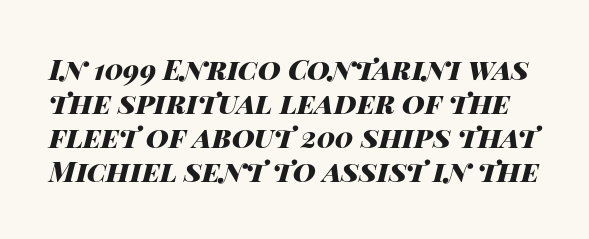
{"italic": "yes", "lean": "right", "slant_degrees": 14, "bold": "yes", "weight": "heavy", "width": "wide", "stroke_contrast": "high", "x_height": "large", "monospaced": "no", "underline": "no", "line_spacing_ratio": 1.21, "letter_spacing": "normal", "letter_spacing_em": 0.0, "glyph_px": 28}
